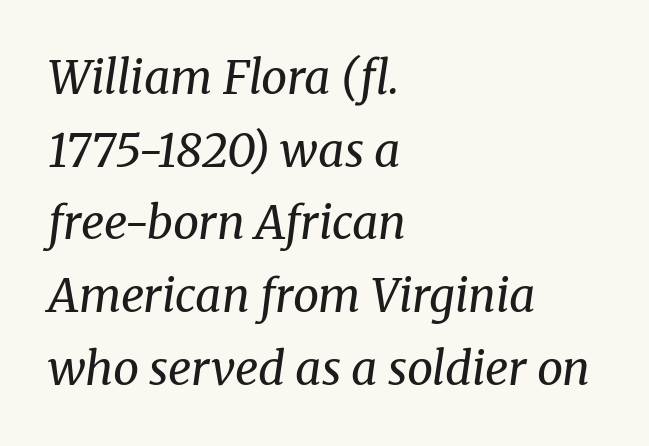
Q: Is the text bold? A: No.
Q: Is the text italic (slanted)? A: Yes, it leans right by about 8 degrees.
Q: Is the typeface a serif or a sans-serif typeface? A: Serif.
Q: Is the text underlined? A: No.
Q: How is the paragraph aligned? A: Left-aligned.
Q: Is the spacing between letters normal or unusually wide? A: Normal.
Q: Is the spacing between lines tight, normal or loose? A: Normal.
Q: Width (condensed, normal, or wide)? A: Normal.
Q: Stroke contrast? A: Medium.
Q: x-height? A: Medium.
Q: Monospaced? A: No.
